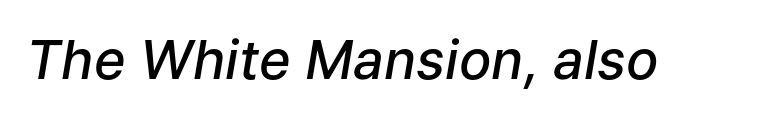
This sample has the flowing, uneven cadence of proportional lettering. Type without underlining. Each word holds together tightly as a unit, with standard inter-letter gaps. Typesetter's note: demi weight, one step under bold.
